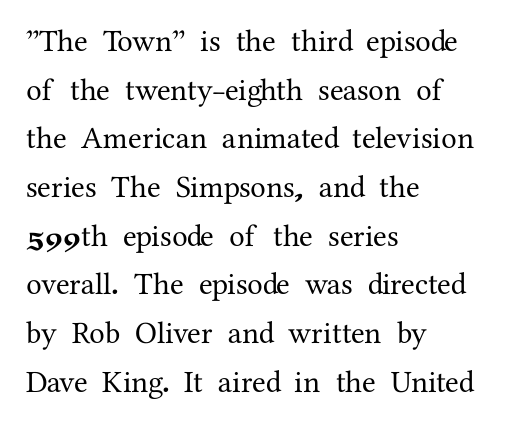
{"serif": "yes", "italic": "no", "width": "normal", "stroke_contrast": "medium", "x_height": "medium", "monospaced": "no", "underline": "no", "align": "left", "line_spacing": "normal", "line_spacing_ratio": 1.57, "letter_spacing": "normal", "letter_spacing_em": 0.0, "glyph_px": 31}
